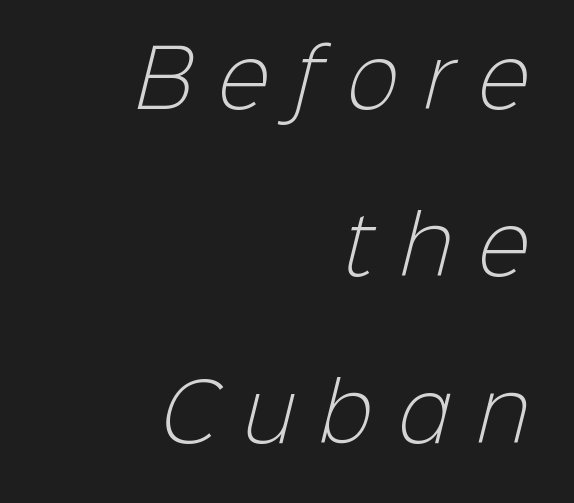
{"serif": "no", "bold": "no", "weight": "light", "width": "normal", "stroke_contrast": "low", "x_height": "medium", "monospaced": "no", "underline": "no", "align": "right", "line_spacing": "loose", "line_spacing_ratio": 2.14, "letter_spacing": "wide", "letter_spacing_em": 0.33, "glyph_px": 78}
